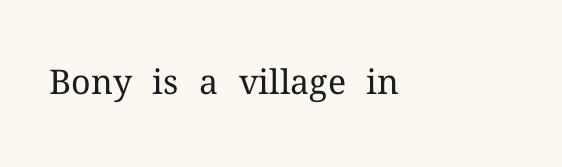
Q: Is the text bold? A: No.
Q: Is the text italic (slanted)? A: No, it is upright.
Q: Is the typeface a serif or a sans-serif typeface? A: Serif.
Q: Is the text underlined? A: No.
Q: Is the spacing between letters normal or unusually wide? A: Normal.
Q: Width (condensed, normal, or wide)? A: Normal.
Q: Stroke contrast? A: Medium.
Q: x-height? A: Medium.
Q: Monospaced? A: No.
